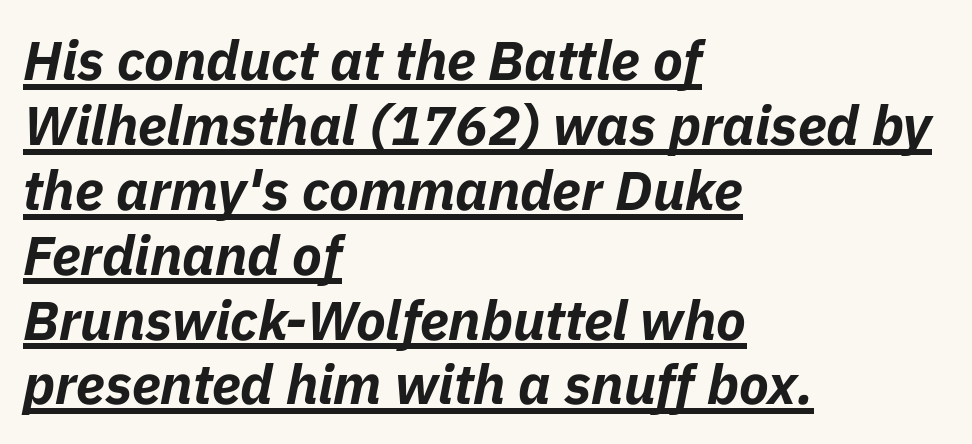
Q: Is the text bold? A: Yes.
Q: Is the text italic (slanted)? A: Yes, it leans right by about 11 degrees.
Q: Is the text underlined? A: Yes.
Q: How is the paragraph aligned? A: Left-aligned.
Q: Is the spacing between letters normal or unusually wide? A: Normal.
Q: Width (condensed, normal, or wide)? A: Normal.
Q: Stroke contrast? A: Low.
Q: x-height? A: Medium.
Q: Monospaced? A: No.
